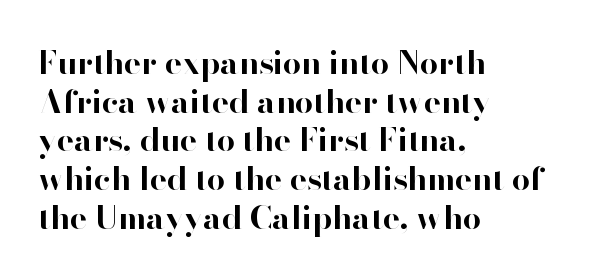
{"serif": "no", "italic": "no", "bold": "yes", "weight": "bold", "width": "normal", "stroke_contrast": "high", "x_height": "small", "monospaced": "no", "underline": "no", "align": "left", "line_spacing_ratio": 1.21, "letter_spacing": "normal", "letter_spacing_em": 0.0, "glyph_px": 32}
